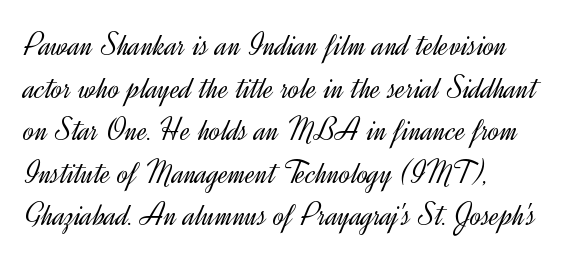
{"serif": "no", "bold": "no", "weight": "light", "width": "normal", "x_height": "small", "monospaced": "no", "underline": "no", "align": "left", "line_spacing": "normal", "line_spacing_ratio": 1.29, "letter_spacing": "normal", "letter_spacing_em": 0.0, "glyph_px": 33}
